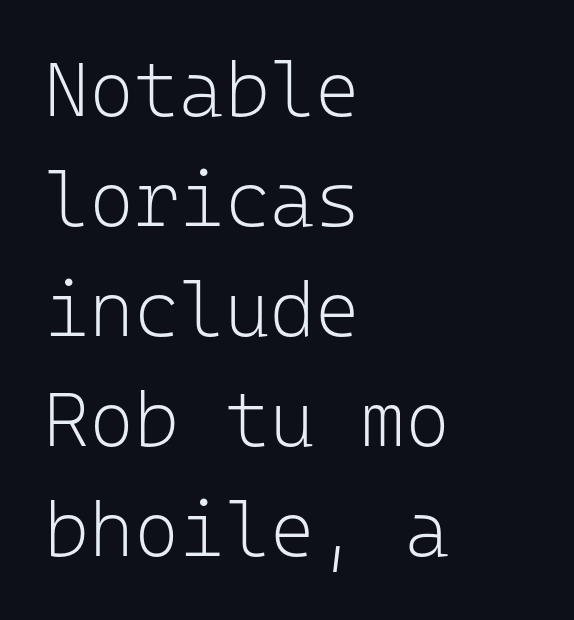
Q: Is the text bold? A: No.
Q: Is the text italic (slanted)? A: No, it is upright.
Q: Is the typeface a serif or a sans-serif typeface? A: Sans-serif.
Q: Is the text underlined? A: No.
Q: How is the paragraph aligned? A: Left-aligned.
Q: Is the spacing between letters normal or unusually wide? A: Normal.
Q: Is the spacing between lines tight, normal or loose? A: Normal.
Q: Width (condensed, normal, or wide)? A: Normal.
Q: Stroke contrast? A: Low.
Q: x-height? A: Medium.
Q: Monospaced? A: Yes.
